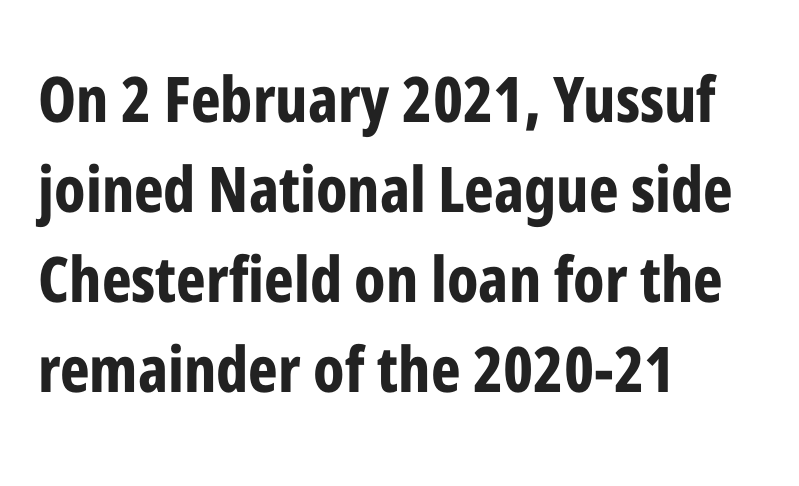
The image shows 63 px bold, condensed sans-serif type, upright; set left-aligned, normal line spacing (1.43x), normal letter spacing, not underlined; low stroke contrast and a medium x-height.
